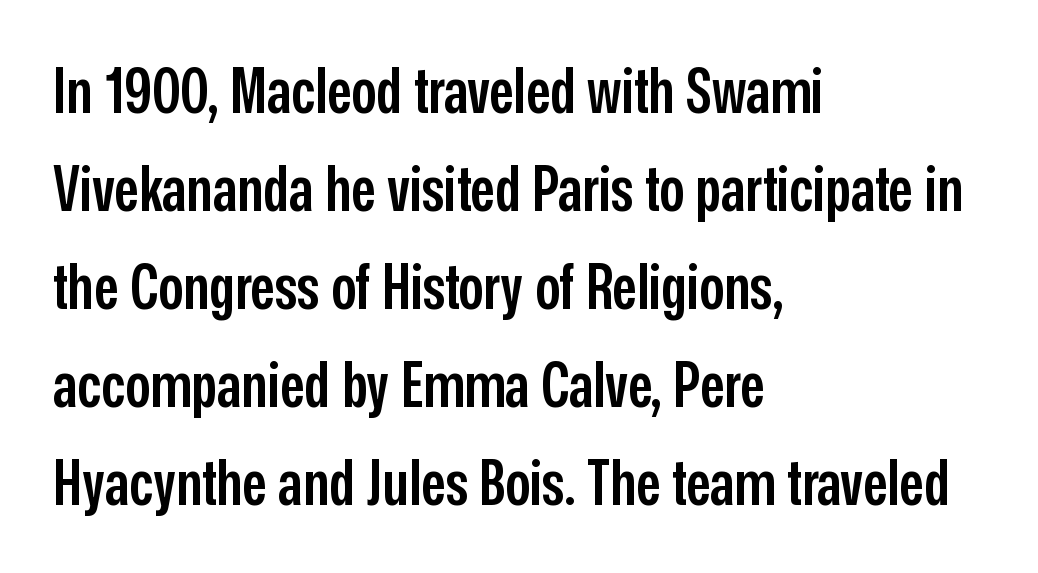
The letters carry no serifs — their stems end cleanly without finishing strokes. Observe the ordinary spacing: letters are neighbours, not strangers. Where is the straight margin? On the left. No italicization has been applied; the sample stays upright. Varying glyph widths throughout — classic text-font behaviour. Line spacing here is normal.
